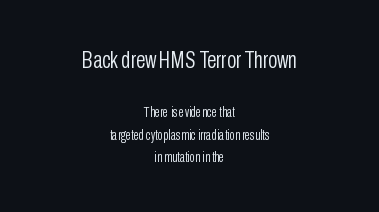
{"italic": "no", "bold": "no", "underline": "no", "align": "center", "line_spacing": "normal", "line_spacing_ratio": 1.62, "letter_spacing": "normal", "letter_spacing_em": 0.0, "larger_block": "first", "size_ratio": 1.71, "glyph_px": 24}
